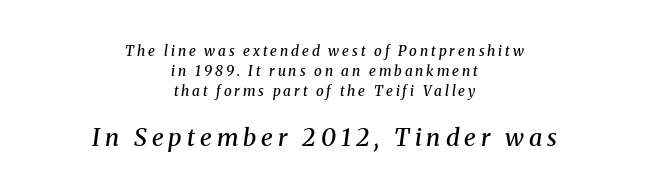
{"italic": "yes", "lean": "right", "slant_degrees": 8, "bold": "semi", "underline": "no", "align": "center", "line_spacing": "normal", "line_spacing_ratio": 1.44, "letter_spacing": "wide", "letter_spacing_em": 0.21, "larger_block": "second", "size_ratio": 1.71, "glyph_px": 24}
